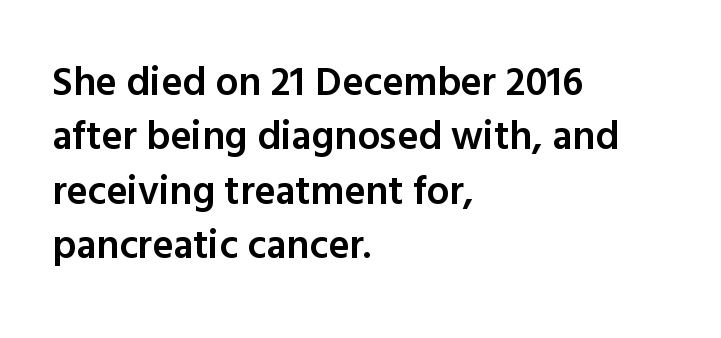
{"serif": "no", "italic": "no", "bold": "semi", "weight": "semibold", "width": "normal", "x_height": "medium", "monospaced": "no", "underline": "no", "align": "left", "line_spacing": "normal", "line_spacing_ratio": 1.36, "letter_spacing": "normal", "letter_spacing_em": 0.0, "glyph_px": 40}
